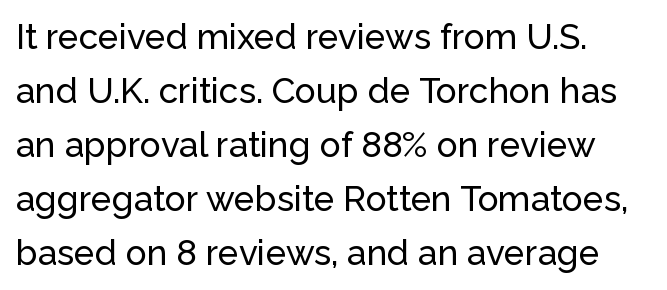
{"serif": "no", "italic": "no", "width": "normal", "stroke_contrast": "low", "x_height": "medium", "monospaced": "no", "underline": "no", "align": "left", "line_spacing": "normal", "line_spacing_ratio": 1.54, "letter_spacing": "normal", "letter_spacing_em": 0.0, "glyph_px": 35}
